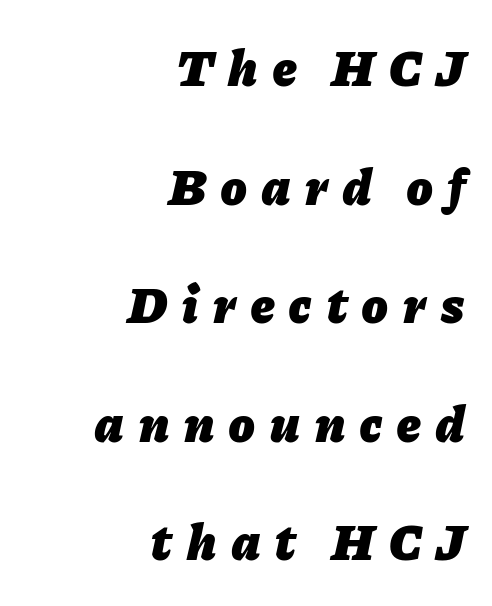
{"italic": "yes", "lean": "right", "slant_degrees": 11, "bold": "yes", "weight": "heavy", "width": "normal", "stroke_contrast": "low", "x_height": "medium", "monospaced": "no", "underline": "no", "align": "right", "line_spacing": "loose", "line_spacing_ratio": 2.28, "letter_spacing": "wide", "letter_spacing_em": 0.29, "glyph_px": 52}
